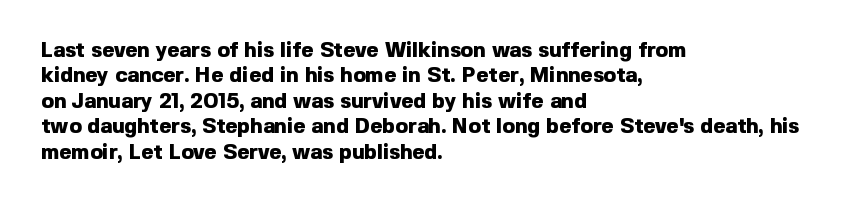
The image shows 21 px bold type, upright; set left-aligned, line spacing 1.21x, normal letter spacing, not underlined.
